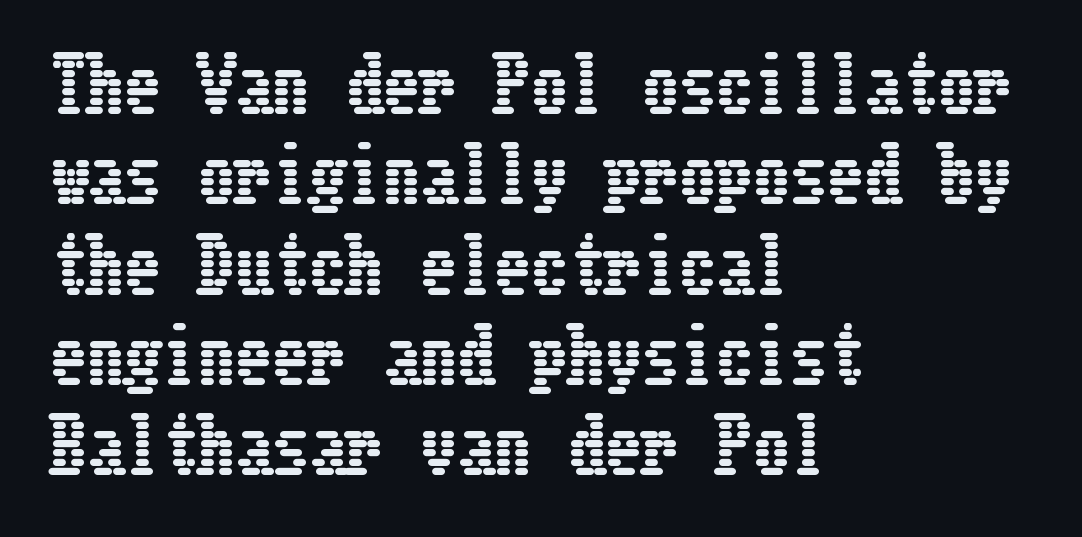
The image shows 74 px condensed type, upright; set left-aligned, line spacing 1.22x, normal letter spacing, not underlined; low stroke contrast and a medium x-height.
